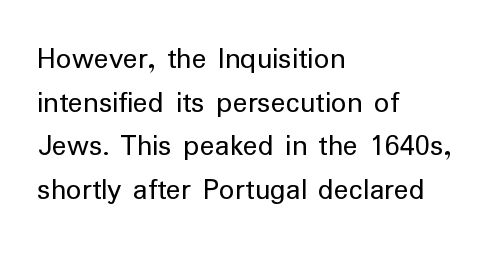
The image shows 31 px regular-weight sans-serif type, upright; set left-aligned, normal line spacing (1.41x), normal letter spacing, not underlined; low stroke contrast and a medium x-height.
